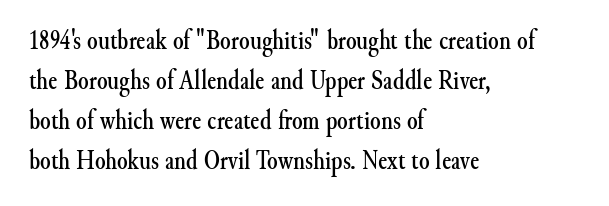
Regular leading. The zone under the glyphs is completely vacant. Italic? Not at all — the glyphs are vertical. A typesetter would call this zero additional tracking. Leftover space on each line is placed entirely after the last word.
